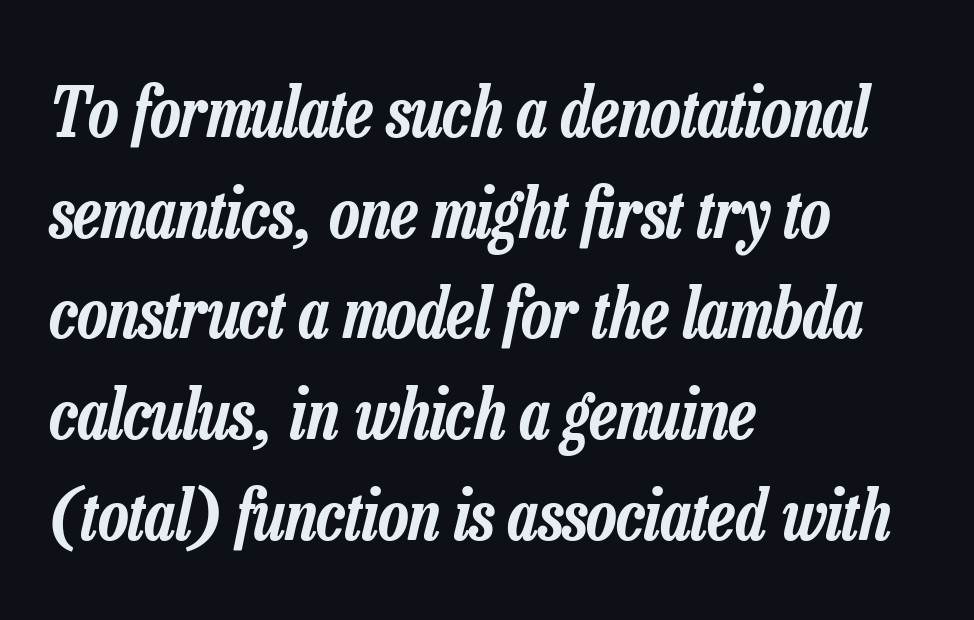
Q: Is the text italic (slanted)? A: Yes, it leans right by about 13 degrees.
Q: Is the text underlined? A: No.
Q: How is the paragraph aligned? A: Left-aligned.
Q: Is the spacing between letters normal or unusually wide? A: Normal.
Q: Is the spacing between lines tight, normal or loose? A: Normal.
Q: Width (condensed, normal, or wide)? A: Condensed.
Q: Stroke contrast? A: Low.
Q: x-height? A: Medium.
Q: Monospaced? A: No.
